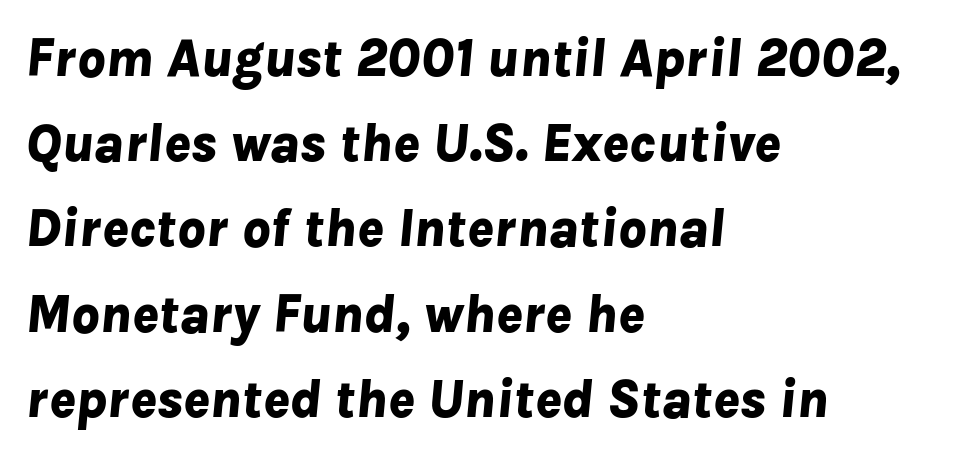
{"italic": "yes", "lean": "right", "slant_degrees": 8, "bold": "yes", "weight": "bold", "width": "normal", "stroke_contrast": "low", "x_height": "medium", "monospaced": "no", "underline": "no", "align": "left", "line_spacing": "normal", "line_spacing_ratio": 1.55, "letter_spacing": "normal", "letter_spacing_em": 0.0, "glyph_px": 55}
